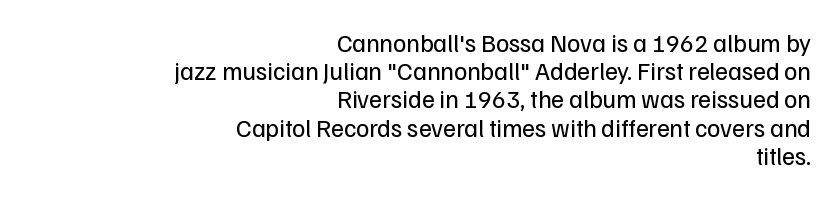
{"italic": "no", "bold": "no", "underline": "no", "align": "right", "line_spacing": "tight", "line_spacing_ratio": 1.13, "letter_spacing": "normal", "letter_spacing_em": 0.0, "glyph_px": 25}
